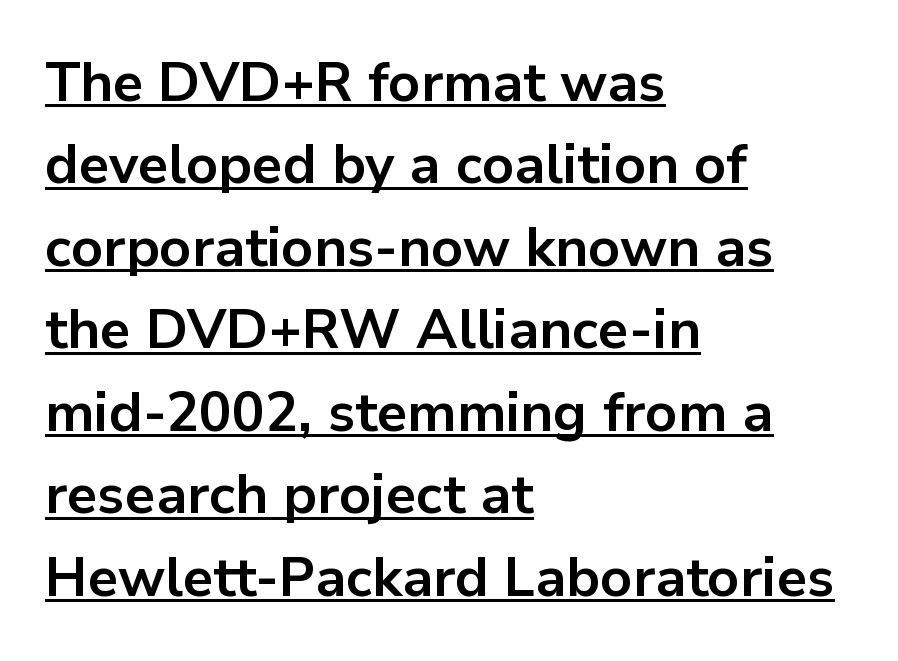
Q: Is the text bold? A: Yes.
Q: Is the text italic (slanted)? A: No, it is upright.
Q: Is the typeface a serif or a sans-serif typeface? A: Sans-serif.
Q: Is the text underlined? A: Yes.
Q: How is the paragraph aligned? A: Left-aligned.
Q: Is the spacing between letters normal or unusually wide? A: Normal.
Q: Is the spacing between lines tight, normal or loose? A: Normal.
Q: Width (condensed, normal, or wide)? A: Normal.
Q: Stroke contrast? A: Low.
Q: x-height? A: Medium.
Q: Monospaced? A: No.
